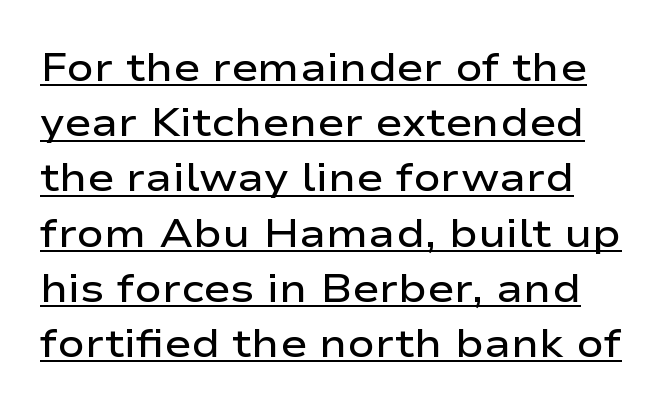
Q: Is the text bold? A: Semi-bold.
Q: Is the text italic (slanted)? A: No, it is upright.
Q: Is the typeface a serif or a sans-serif typeface? A: Sans-serif.
Q: Is the text underlined? A: Yes.
Q: Is the spacing between letters normal or unusually wide? A: Normal.
Q: Is the spacing between lines tight, normal or loose? A: Normal.
Q: Width (condensed, normal, or wide)? A: Wide.
Q: Stroke contrast? A: Low.
Q: x-height? A: Medium.
Q: Monospaced? A: No.
